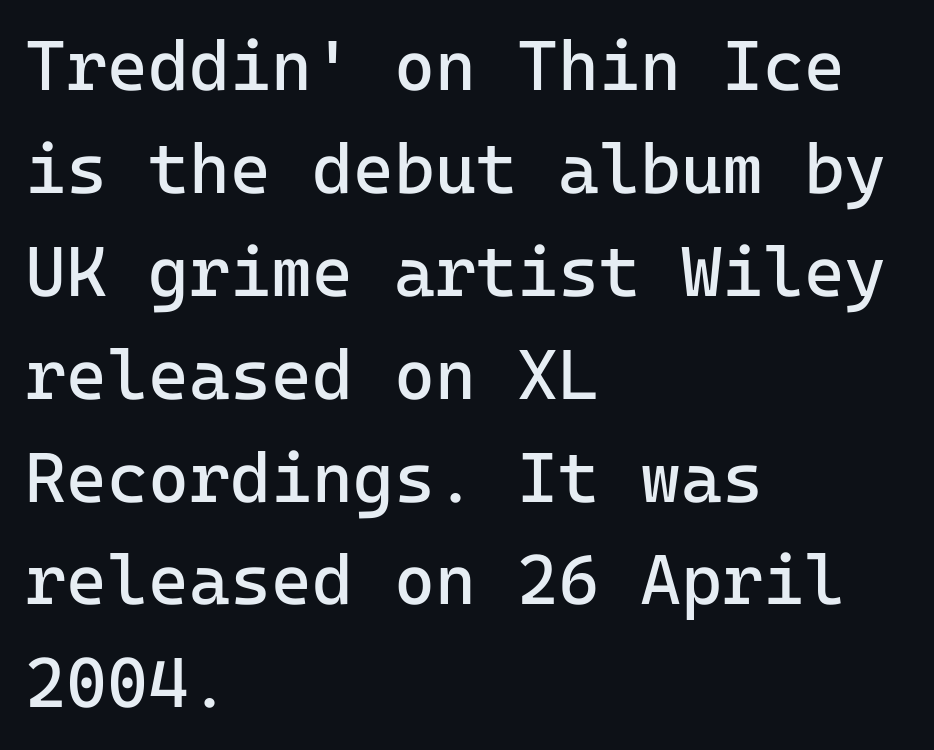
Q: Is the text bold? A: No.
Q: Is the text italic (slanted)? A: No, it is upright.
Q: Is the typeface a serif or a sans-serif typeface? A: Sans-serif.
Q: Is the text underlined? A: No.
Q: How is the paragraph aligned? A: Left-aligned.
Q: Is the spacing between letters normal or unusually wide? A: Normal.
Q: Is the spacing between lines tight, normal or loose? A: Normal.
Q: Width (condensed, normal, or wide)? A: Normal.
Q: Stroke contrast? A: Low.
Q: x-height? A: Medium.
